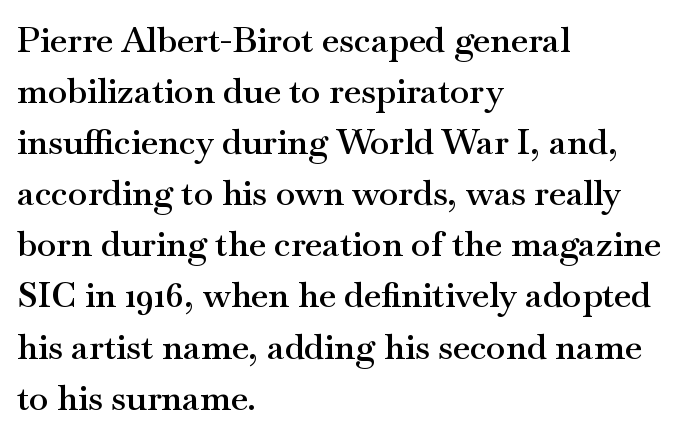
{"serif": "yes", "italic": "no", "bold": "semi", "weight": "semibold", "width": "wide", "stroke_contrast": "medium", "x_height": "small", "monospaced": "no", "underline": "no", "align": "left", "line_spacing": "normal", "line_spacing_ratio": 1.46, "letter_spacing": "normal", "letter_spacing_em": 0.0, "glyph_px": 35}
